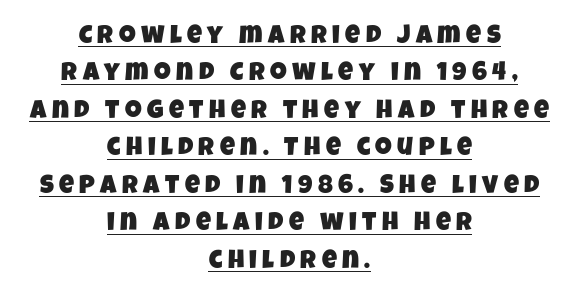
These lines stack symmetrically, like a column narrowing and widening about its center. Normally led — the rows are evenly, conventionally spaced. The specimen includes a rule beneath the text block's lines. Inter-character spacing is expanded well beyond the font's built-in metrics.
